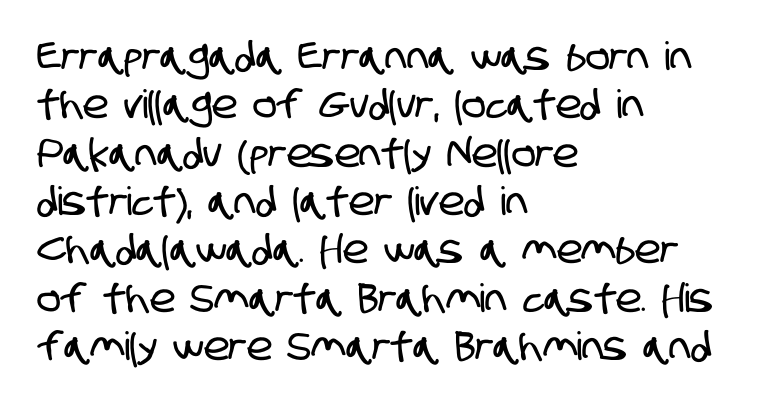
{"serif": "no", "width": "condensed", "stroke_contrast": "low", "x_height": "large", "monospaced": "no", "underline": "no", "align": "left", "line_spacing_ratio": 1.24, "letter_spacing": "normal", "letter_spacing_em": 0.0, "glyph_px": 39}
